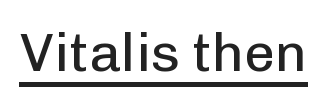
Q: Is the text bold? A: No.
Q: Is the text italic (slanted)? A: No, it is upright.
Q: Is the typeface a serif or a sans-serif typeface? A: Sans-serif.
Q: Is the text underlined? A: Yes.
Q: Is the spacing between letters normal or unusually wide? A: Normal.
Q: Width (condensed, normal, or wide)? A: Normal.
Q: Stroke contrast? A: Low.
Q: x-height? A: Medium.
Q: Monospaced? A: No.
